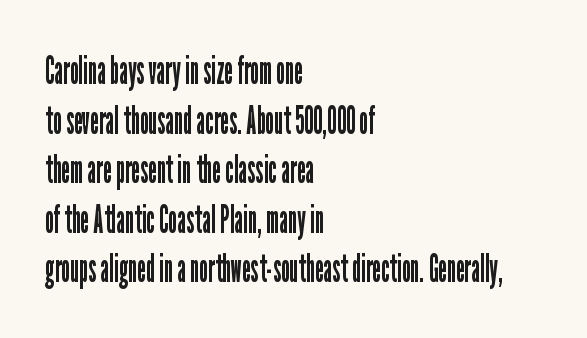
The letterforms sit at book weight or below. One-word summary of the alignment: left. In terms of posture, this sample is upright. Letter spacing: default. Only glyphs here, with clear space below each row. Type style note: lacks serifs.
